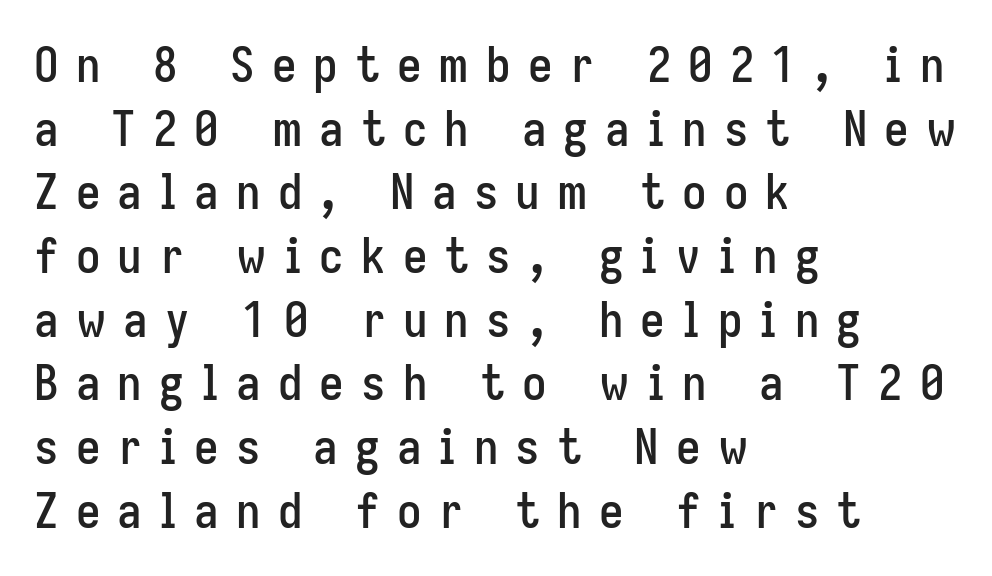
Q: Is the text italic (slanted)? A: No, it is upright.
Q: Is the typeface a serif or a sans-serif typeface? A: Sans-serif.
Q: Is the text underlined? A: No.
Q: How is the paragraph aligned? A: Left-aligned.
Q: Is the spacing between letters normal or unusually wide? A: Unusually wide.
Q: Is the spacing between lines tight, normal or loose? A: Normal.
Q: Width (condensed, normal, or wide)? A: Condensed.
Q: Stroke contrast? A: Low.
Q: x-height? A: Medium.
Q: Monospaced? A: No.
